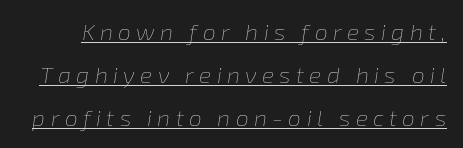
Words appear elongated and porous because spacing is wide. Heaviness? Minimal to ordinary, like unemphasized prose. The specimen includes a rule beneath the text block's lines. The glyphs look as if they've been sheared to an angle.
